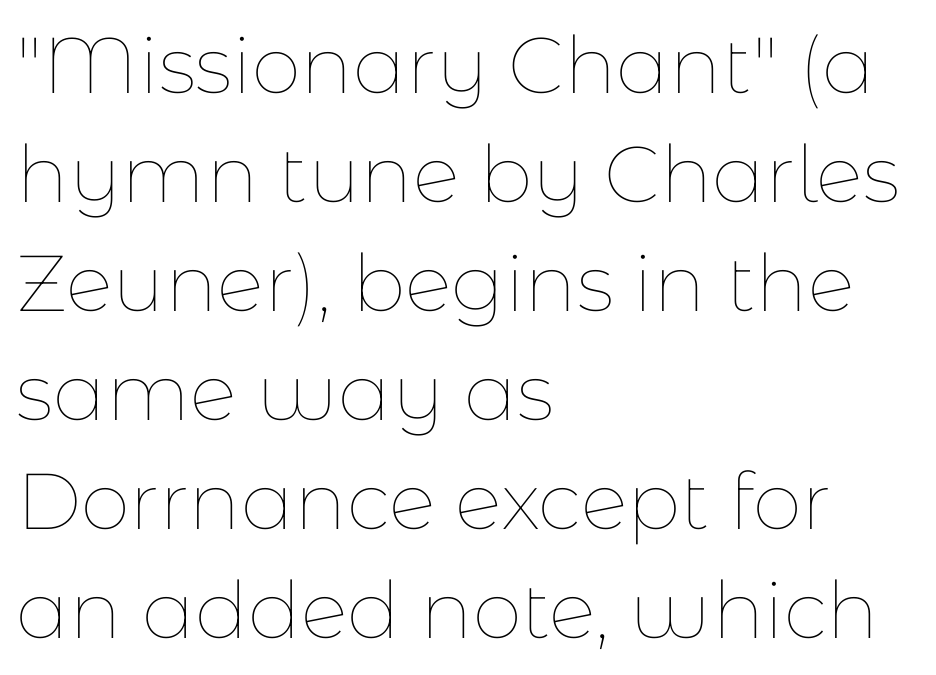
Summary of vertical rhythm: regular, with standard interline spacing. You could not count columns in this text — the font is proportionally spaced. Notice how the stems are strictly vertical — no italics here. Decoration check: the copy has no underline. Compared with typical body copy, the letter spacing here is the same.
